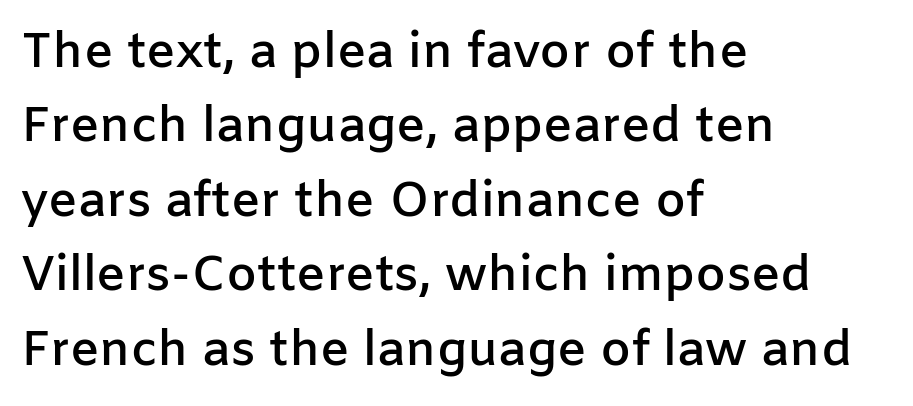
Line beginnings align vertically; line endings do not. The strokes are fattened partway — semibold, not bold. Characters follow at the spacing the type designer built in. This block has exactly the height ordinary leading produces. The area under the type is left untouched.
